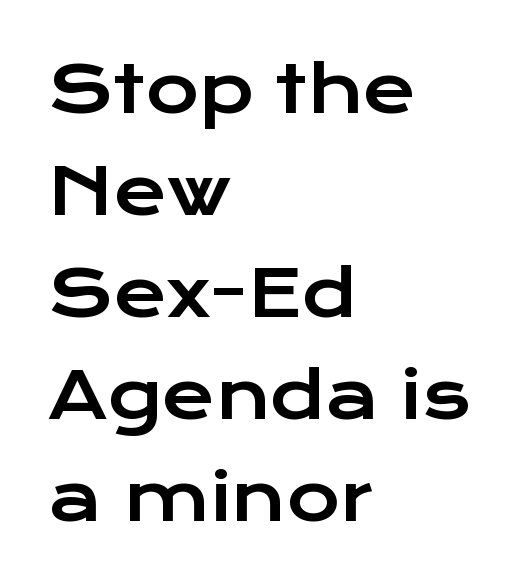
The image shows 65 px wide sans-serif type, upright; set left-aligned, normal line spacing (1.57x), normal letter spacing, not underlined; low stroke contrast and a medium x-height.
